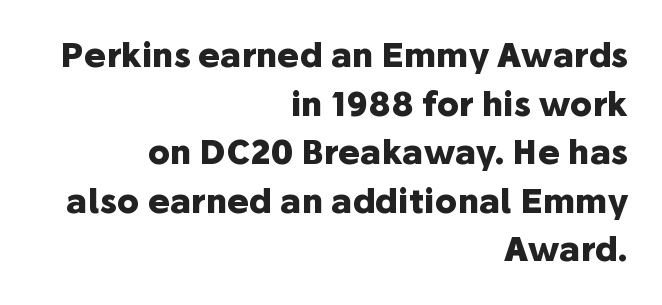
{"serif": "no", "italic": "no", "bold": "yes", "weight": "heavy", "width": "normal", "stroke_contrast": "low", "x_height": "medium", "monospaced": "no", "underline": "no", "align": "right", "line_spacing": "normal", "line_spacing_ratio": 1.47, "letter_spacing": "normal", "letter_spacing_em": 0.0, "glyph_px": 33}
